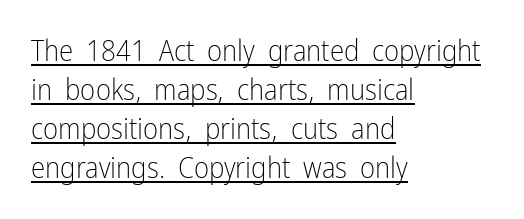
The image shows 29 px light, condensed sans-serif type, upright; set left-aligned, normal line spacing (1.35x), normal letter spacing, underlined; low stroke contrast and a medium x-height.
